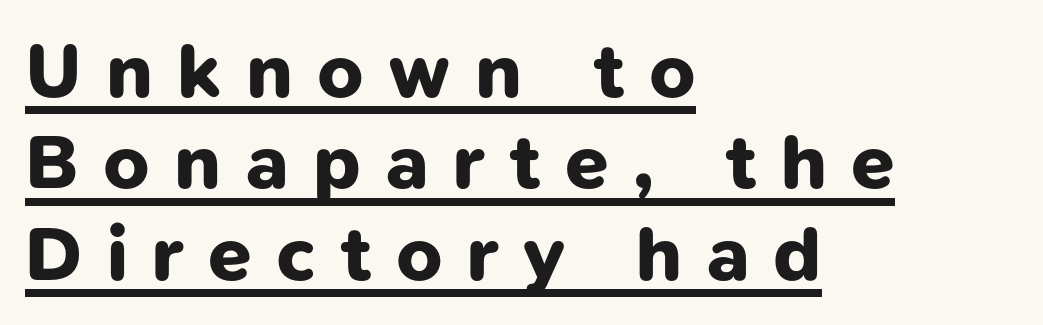
The image shows 78 px bold sans-serif type; set left-aligned, line spacing 1.17x, unusually wide letter spacing (+0.31 em), underlined; low stroke contrast and a medium x-height.
